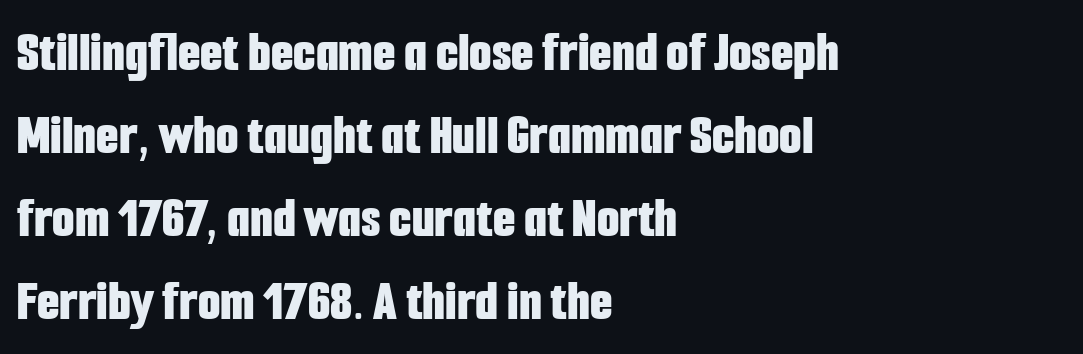
{"serif": "no", "italic": "no", "bold": "yes", "weight": "bold", "width": "condensed", "stroke_contrast": "low", "x_height": "medium", "monospaced": "no", "underline": "no", "align": "left", "line_spacing": "normal", "line_spacing_ratio": 1.43, "letter_spacing": "normal", "letter_spacing_em": 0.0, "glyph_px": 58}
